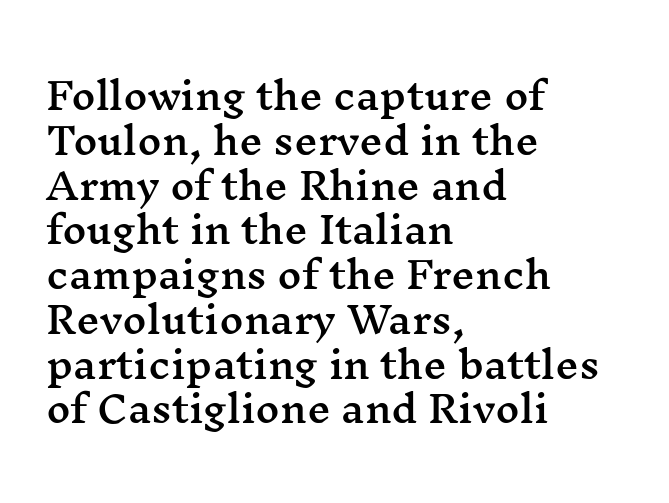
Nope, not italic — everything's standing straight. Glyph-to-glyph distance matches everyday printed text. The paragraph has a hard left edge and a soft right edge. Descender tails drop into unmarked territory. Spacing verdict: proportional, widths tailored to each character. Type style note: has serifs.
